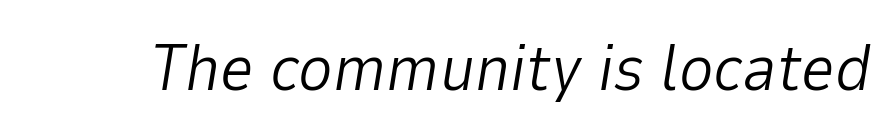
The image shows 66 px light type, italic (leaning right); set normal letter spacing, not underlined; low stroke contrast and a medium x-height.
